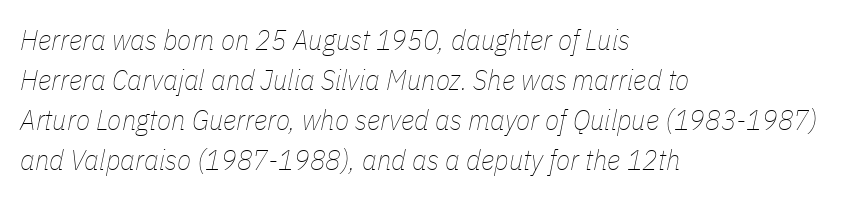
The image shows 29 px thin, condensed type, italic (leaning right); set left-aligned, normal line spacing (1.38x), normal letter spacing, not underlined; low stroke contrast and a medium x-height.
